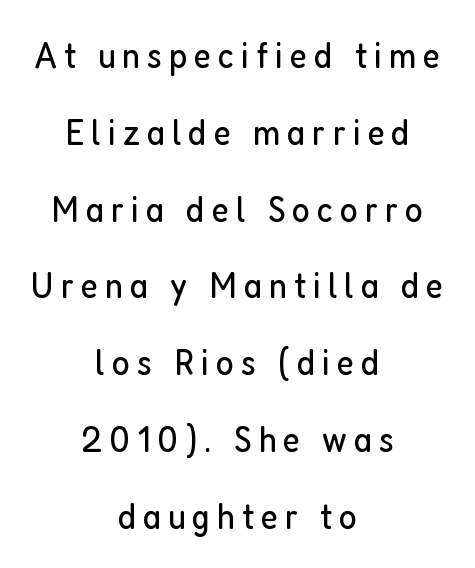
Summary of weight: not heavy and not bold. How would I describe the line gaps? Wide and relaxed. Each row of text sits above clean, open space. In CSS terms this would be text-align: center. Vertical strokes here are truly vertical.
